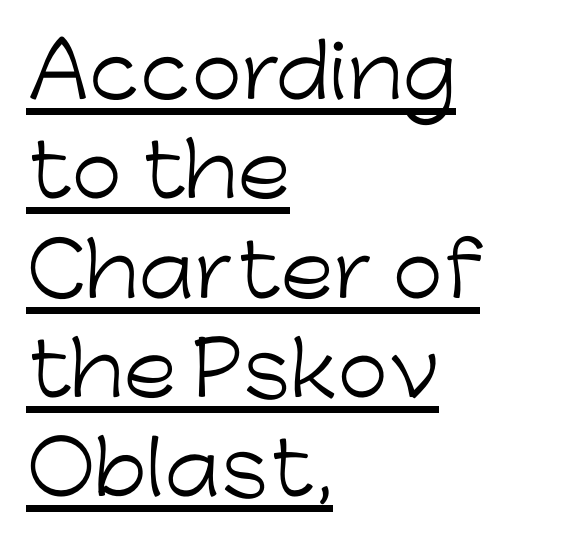
{"serif": "no", "italic": "no", "bold": "no", "weight": "light", "width": "normal", "stroke_contrast": "low", "x_height": "medium", "monospaced": "no", "underline": "yes", "align": "left", "line_spacing": "normal", "line_spacing_ratio": 1.36, "letter_spacing": "normal", "letter_spacing_em": 0.0, "glyph_px": 73}
